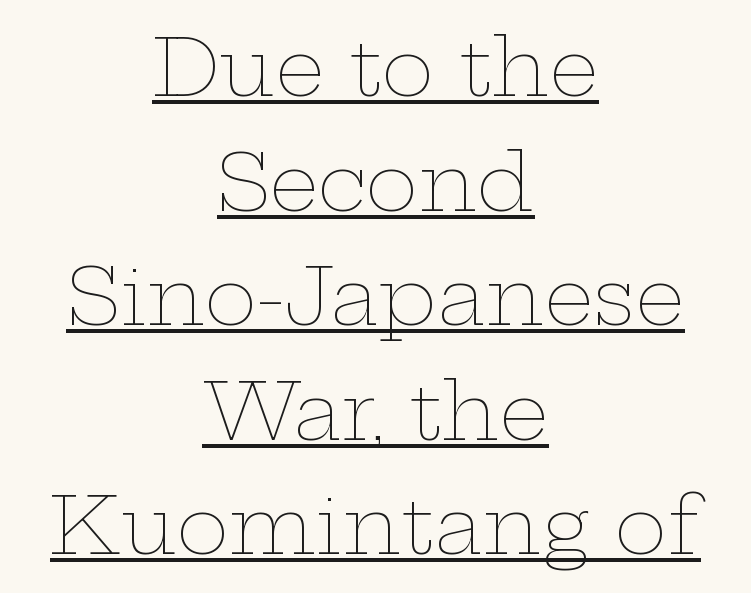
Q: Is the text bold? A: No.
Q: Is the text italic (slanted)? A: No, it is upright.
Q: Is the text underlined? A: Yes.
Q: How is the paragraph aligned? A: Centered.
Q: Is the spacing between letters normal or unusually wide? A: Normal.
Q: Is the spacing between lines tight, normal or loose? A: Normal.
Q: Width (condensed, normal, or wide)? A: Wide.
Q: Stroke contrast? A: Low.
Q: x-height? A: Medium.
Q: Monospaced? A: No.
